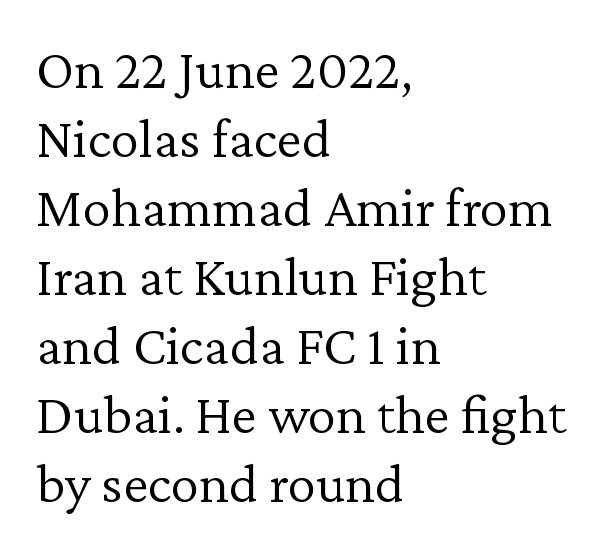
Teacher's note: observe the even left margin — that is flush-left alignment. Nope, not italic — everything's standing straight. These lines are rendered in a variable-pitch font. Students, note that the glyphs here touch the page at normal intervals. A serif font was chosen for this passage. These glyphs show unthickened strokes, regular width or finer.
